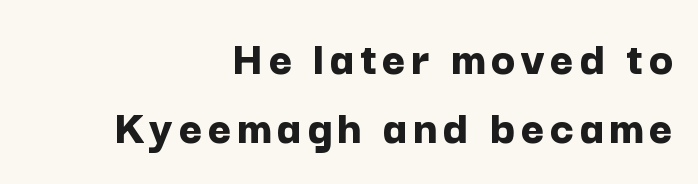
Q: Is the text bold? A: Yes.
Q: Is the text italic (slanted)? A: No, it is upright.
Q: Is the typeface a serif or a sans-serif typeface? A: Sans-serif.
Q: Is the text underlined? A: No.
Q: How is the paragraph aligned? A: Right-aligned.
Q: Is the spacing between lines tight, normal or loose? A: Normal.
Q: Width (condensed, normal, or wide)? A: Normal.
Q: Stroke contrast? A: Low.
Q: x-height? A: Medium.
Q: Monospaced? A: No.
